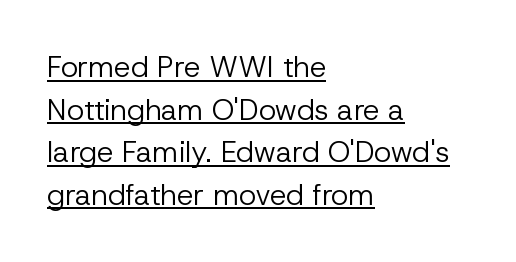
{"serif": "no", "italic": "no", "bold": "no", "weight": "regular", "width": "normal", "stroke_contrast": "low", "x_height": "medium", "monospaced": "no", "underline": "yes", "align": "left", "line_spacing": "normal", "line_spacing_ratio": 1.47, "letter_spacing": "normal", "letter_spacing_em": 0.0, "glyph_px": 29}
